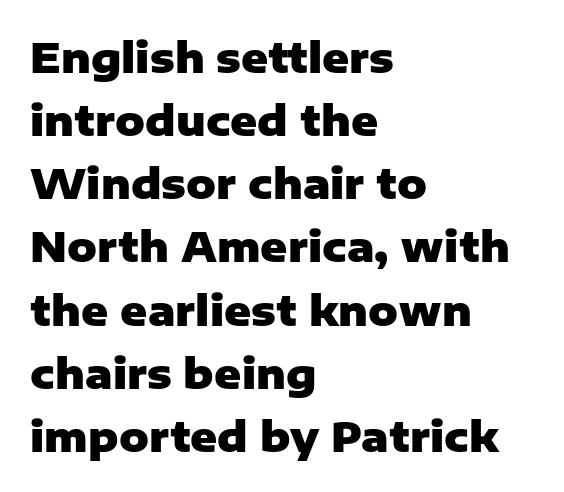
The image shows 41 px heavy sans-serif type, upright; set left-aligned, normal line spacing (1.54x), normal letter spacing, not underlined; low stroke contrast and a medium x-height.
